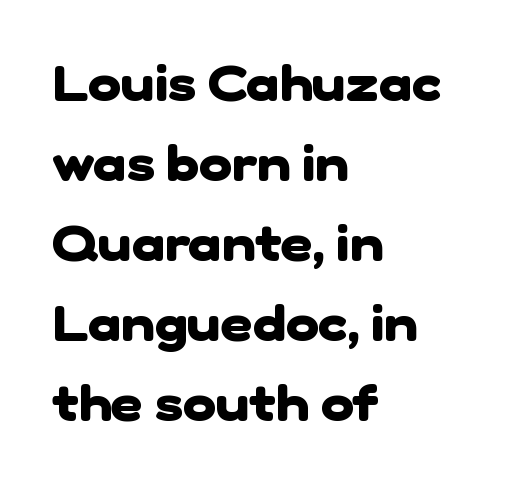
Q: Is the text bold? A: Yes.
Q: Is the typeface a serif or a sans-serif typeface? A: Sans-serif.
Q: Is the text underlined? A: No.
Q: How is the paragraph aligned? A: Left-aligned.
Q: Is the spacing between letters normal or unusually wide? A: Normal.
Q: Is the spacing between lines tight, normal or loose? A: Normal.
Q: Width (condensed, normal, or wide)? A: Normal.
Q: Stroke contrast? A: Low.
Q: x-height? A: Medium.
Q: Monospaced? A: No.
